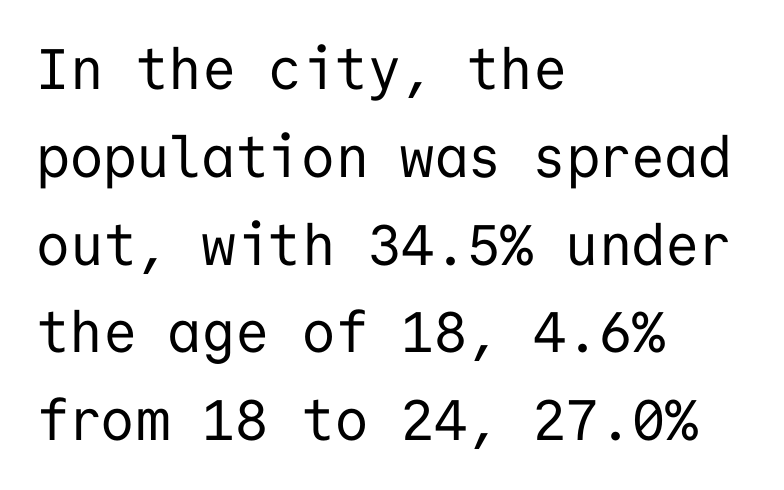
The typography opts for an upright posture over an oblique one. Plain, unruled lines of type. The paragraph shown leans on its left margin. I'd call this a sans setting — the letters go barefoot. Notice how descenders clear the ascenders below comfortably — that's standard leading.
